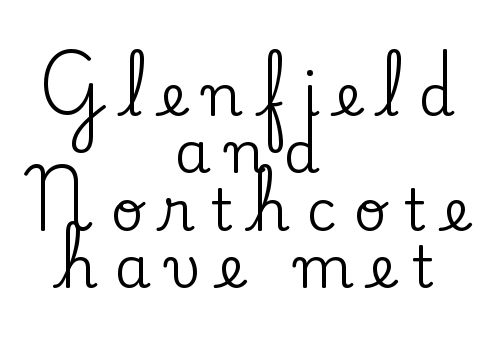
Q: Is the text italic (slanted)? A: No, it is upright.
Q: Is the typeface a serif or a sans-serif typeface? A: Serif.
Q: Is the text underlined? A: No.
Q: How is the paragraph aligned? A: Centered.
Q: Is the spacing between letters normal or unusually wide? A: Unusually wide.
Q: Is the spacing between lines tight, normal or loose? A: Tight.
Q: Width (condensed, normal, or wide)? A: Normal.
Q: Stroke contrast? A: Low.
Q: x-height? A: Small.
Q: Monospaced? A: No.
